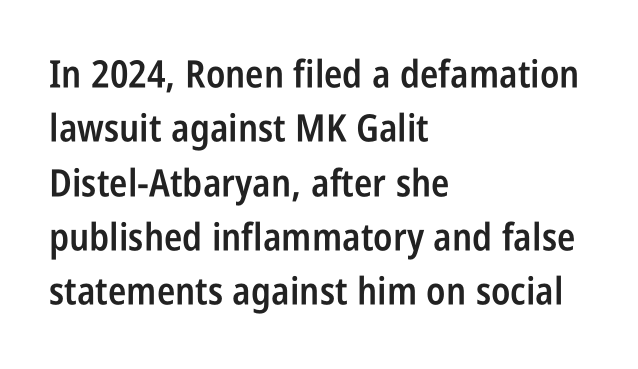
The image shows 38 px semibold, condensed sans-serif type, upright; set left-aligned, normal line spacing (1.43x), normal letter spacing, not underlined; low stroke contrast and a large x-height.
